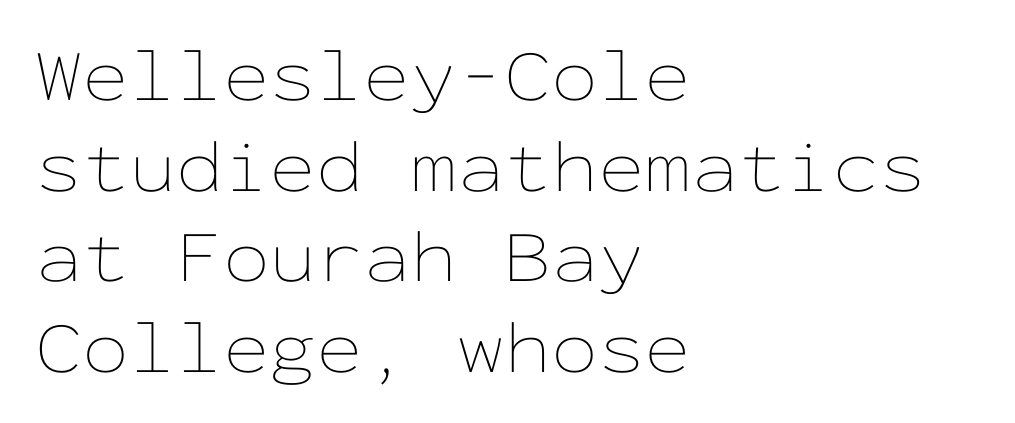
{"italic": "no", "bold": "no", "weight": "thin", "width": "wide", "stroke_contrast": "low", "x_height": "medium", "monospaced": "yes", "underline": "no", "align": "left", "line_spacing_ratio": 1.21, "letter_spacing": "normal", "letter_spacing_em": 0.0, "glyph_px": 75}
